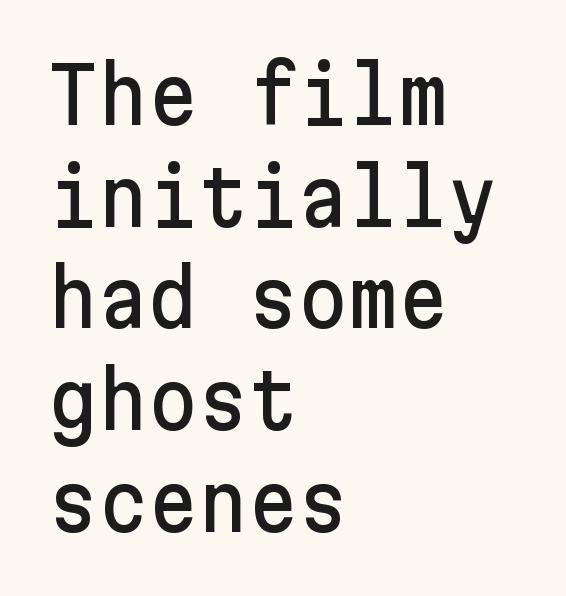
Q: Is the text italic (slanted)? A: No, it is upright.
Q: Is the typeface a serif or a sans-serif typeface? A: Sans-serif.
Q: Is the text underlined? A: No.
Q: How is the paragraph aligned? A: Left-aligned.
Q: Is the spacing between letters normal or unusually wide? A: Normal.
Q: Is the spacing between lines tight, normal or loose? A: Normal.
Q: Width (condensed, normal, or wide)? A: Normal.
Q: Stroke contrast? A: Low.
Q: x-height? A: Medium.
